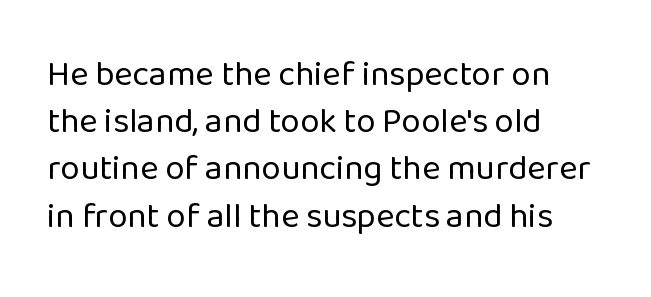
Q: Is the text bold? A: No.
Q: Is the text italic (slanted)? A: No, it is upright.
Q: Is the typeface a serif or a sans-serif typeface? A: Sans-serif.
Q: Is the text underlined? A: No.
Q: How is the paragraph aligned? A: Left-aligned.
Q: Is the spacing between letters normal or unusually wide? A: Normal.
Q: Is the spacing between lines tight, normal or loose? A: Normal.
Q: Width (condensed, normal, or wide)? A: Normal.
Q: Stroke contrast? A: Low.
Q: x-height? A: Medium.
Q: Monospaced? A: No.
